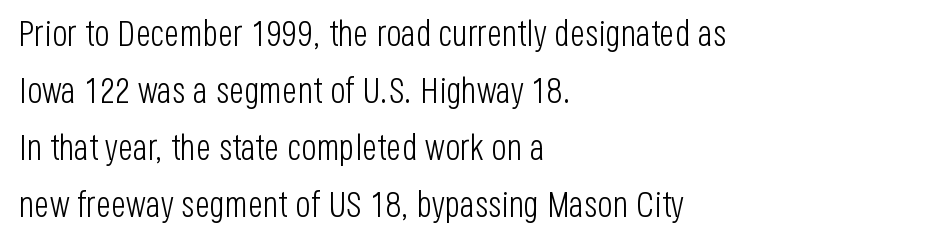
Short and long lines alike share a common starting point at left. What stands out about the letter spacing? Nothing — it is the standard amount. This sample uses an upright cut, with every glyph sitting square on the baseline. The face used here is proportionally spaced, like ordinary book or web type. This rendering employs a face without finishing strokes, i.e., a sans-serif. Whoever set this chose a conventional vertical rhythm.
